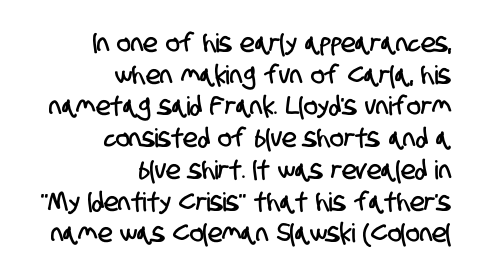
Compared with a flush-left layout, this one pins lines to the opposite, right side. The space beneath each line is pristine and unruled. How are the letters spaced? Ordinarily, with no added tracking.
